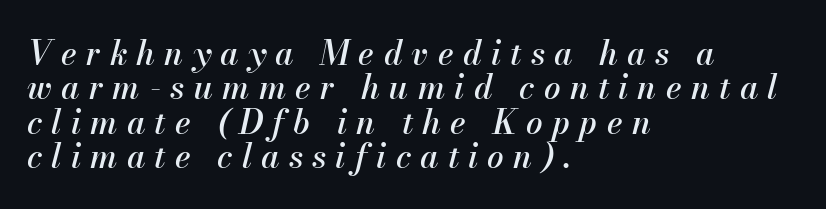
Q: Is the text italic (slanted)? A: Yes, it leans right by about 13 degrees.
Q: Is the text underlined? A: No.
Q: How is the paragraph aligned? A: Left-aligned.
Q: Is the spacing between letters normal or unusually wide? A: Unusually wide.
Q: Is the spacing between lines tight, normal or loose? A: Tight.
Q: Width (condensed, normal, or wide)? A: Normal.
Q: Stroke contrast? A: Medium.
Q: x-height? A: Small.
Q: Monospaced? A: No.
